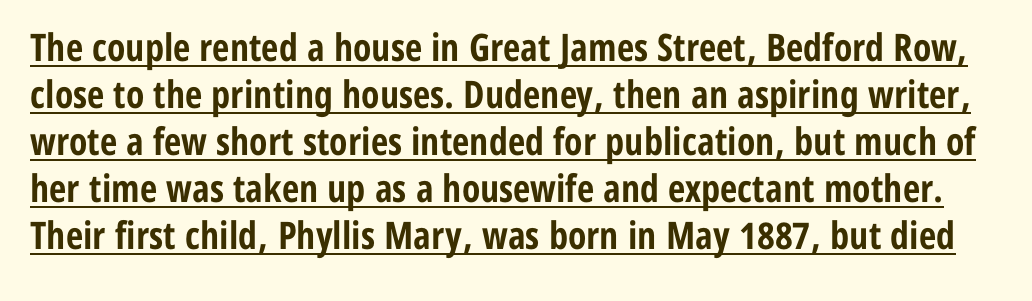
Its strokes are broad and dark, the hallmark of bold type. Characters follow at the spacing the type designer built in. Underlined type. Quick note: not italic, upright. You could not count columns in this text — the font is proportionally spaced. Nothing sits at the stroke ends, so this counts as sans-serif.
